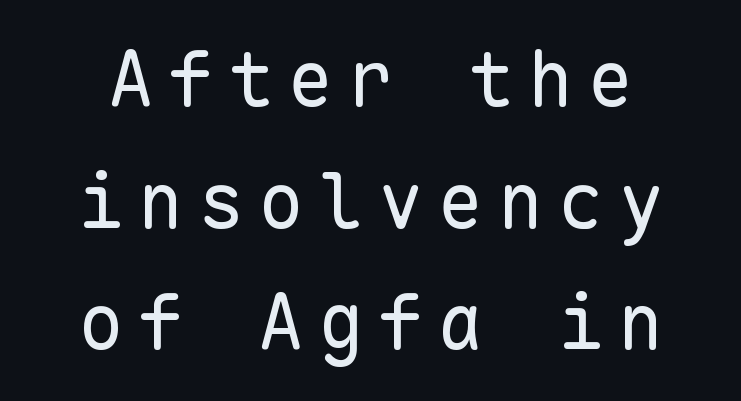
Q: Is the text bold? A: No.
Q: Is the text italic (slanted)? A: No, it is upright.
Q: Is the typeface a serif or a sans-serif typeface? A: Sans-serif.
Q: Is the text underlined? A: No.
Q: Is the spacing between lines tight, normal or loose? A: Normal.
Q: Width (condensed, normal, or wide)? A: Normal.
Q: Stroke contrast? A: Low.
Q: x-height? A: Medium.
Q: Monospaced? A: Yes.
